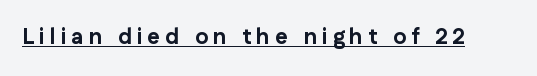
Q: Is the text bold? A: Yes.
Q: Is the text italic (slanted)? A: No, it is upright.
Q: Is the text underlined? A: Yes.
Q: Is the spacing between letters normal or unusually wide? A: Unusually wide.
